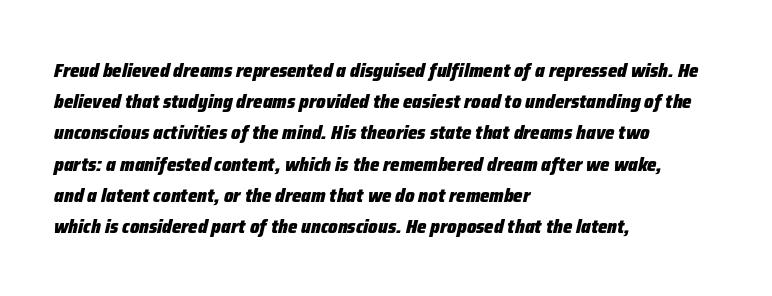
The image shows 20 px bold type, italic (leaning right); set left-aligned, normal line spacing (1.56x), normal letter spacing, not underlined.
